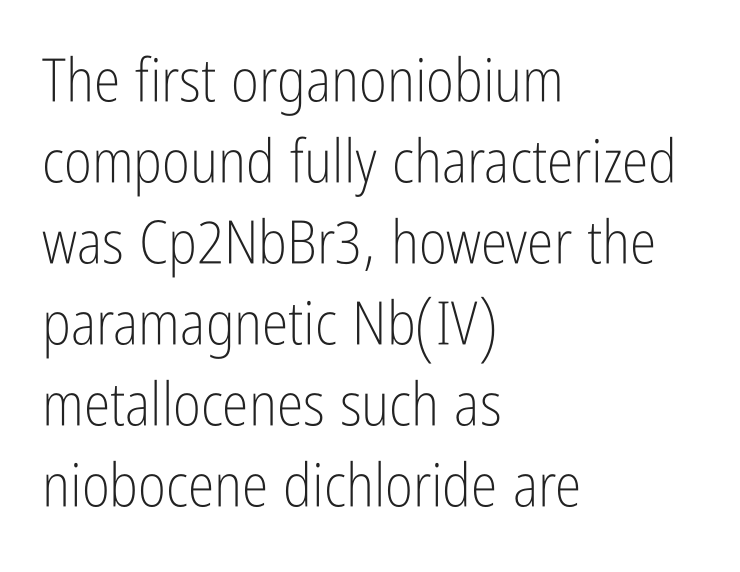
Line spacing here is normal. Does the type have serifs? No, each stem ends abruptly. The space beneath each line is pristine and unruled. A light-to-regular cut is what we see here. The text block is weighted toward the left margin, trailing off unevenly rightward.
